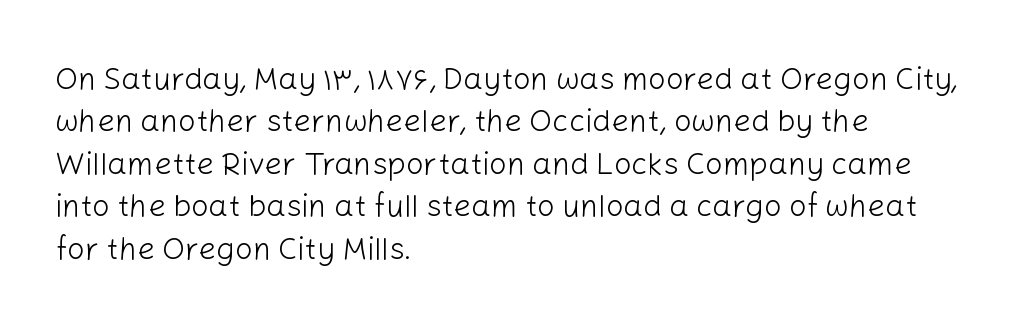
The image shows 31 px light sans-serif type, upright; set left-aligned, normal line spacing (1.37x), normal letter spacing, not underlined; low stroke contrast and a medium x-height.
